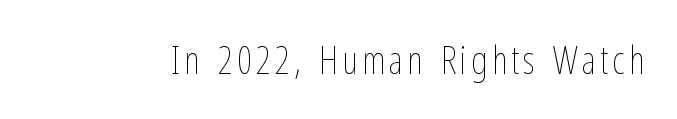
Designer's note — italics off, roman on. These lines are rendered in a variable-pitch font. Think standard paragraph weight, or any step lighter than that. This rendering features lettering with no underline.
